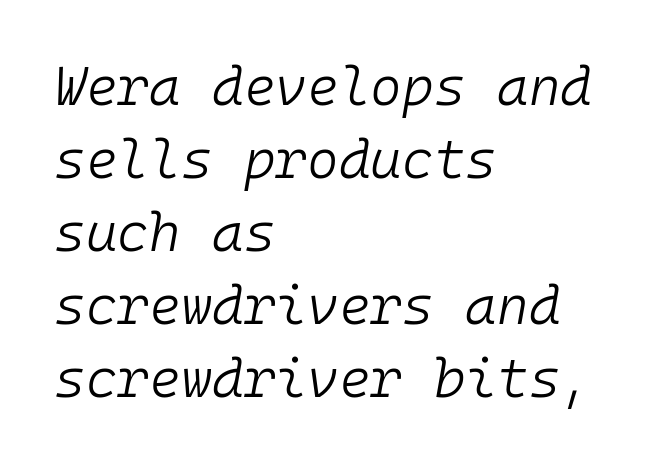
Q: Is the text bold? A: No.
Q: Is the text italic (slanted)? A: Yes, it leans right by about 10 degrees.
Q: Is the text underlined? A: No.
Q: How is the paragraph aligned? A: Left-aligned.
Q: Is the spacing between letters normal or unusually wide? A: Normal.
Q: Is the spacing between lines tight, normal or loose? A: Normal.
Q: Width (condensed, normal, or wide)? A: Normal.
Q: Stroke contrast? A: Low.
Q: x-height? A: Medium.
Q: Monospaced? A: Yes.
